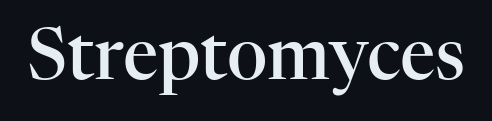
Rendered with straight, roman letterforms. Does the weight exceed regular? Yes, but only to semibold. Glance below the letters and you will spot only blank space. Note the varied advance widths — an 'i' is clearly narrower than an 'm'. This sample uses a serif face.
